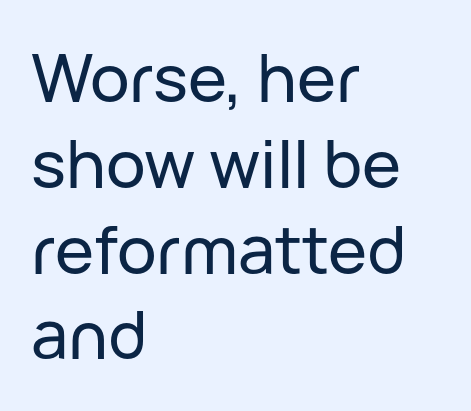
All the whitespace from short lines collects on the right. What stands out about the letter spacing? Nothing — it is the standard amount. Any mark beneath the type? The region is blank. The space between consecutive lines is moderate. The rendering uses natural spacing where letterforms have individual widths. The rendering shows plain stroke endings on the letterforms — a sans-serif design.
